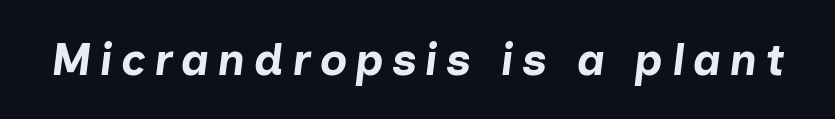
The space directly below the letters is spotless. Varying glyph widths throughout — classic text-font behaviour. Set as a true bold cut, around the 700 mark. Is the type slanted? Yes — the strokes lean at a clear angle.
